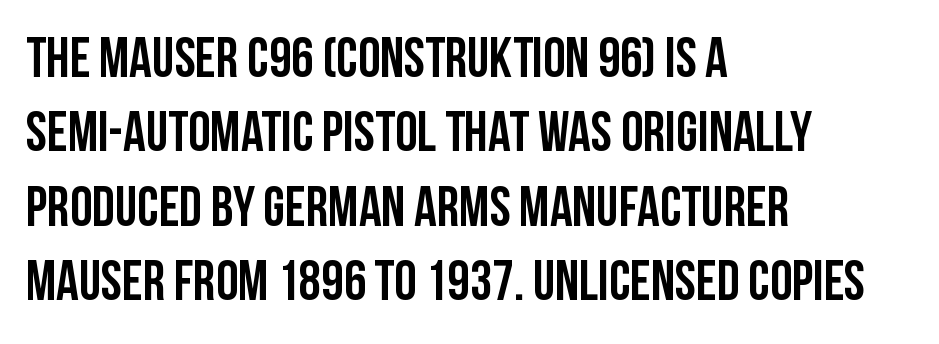
Q: Is the text italic (slanted)? A: No, it is upright.
Q: Is the typeface a serif or a sans-serif typeface? A: Sans-serif.
Q: Is the text underlined? A: No.
Q: How is the paragraph aligned? A: Left-aligned.
Q: Is the spacing between letters normal or unusually wide? A: Normal.
Q: Is the spacing between lines tight, normal or loose? A: Normal.
Q: Width (condensed, normal, or wide)? A: Condensed.
Q: Stroke contrast? A: Low.
Q: x-height? A: Large.
Q: Monospaced? A: No.
